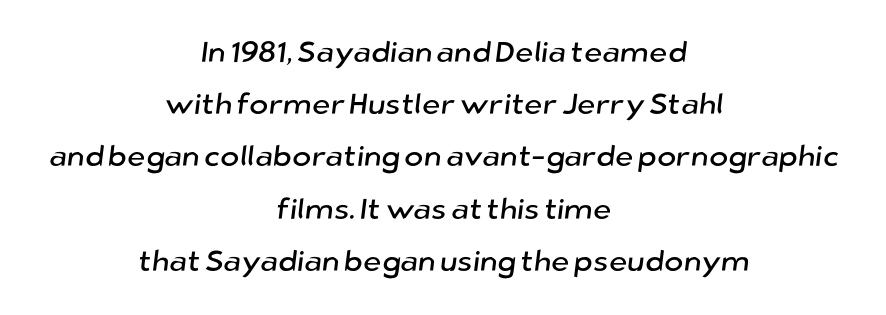
The image shows 29 px sans-serif type; set centered, line spacing 1.8x, normal letter spacing, not underlined; low stroke contrast and a medium x-height.
